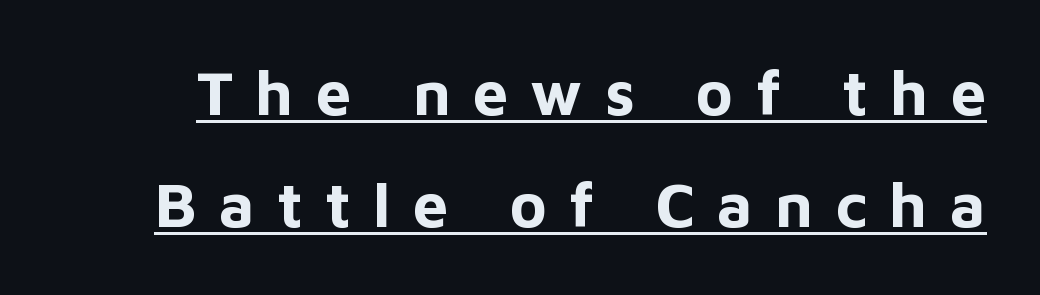
Q: Is the text bold? A: Yes.
Q: Is the text italic (slanted)? A: No, it is upright.
Q: Is the typeface a serif or a sans-serif typeface? A: Sans-serif.
Q: Is the text underlined? A: Yes.
Q: Is the spacing between letters normal or unusually wide? A: Unusually wide.
Q: Width (condensed, normal, or wide)? A: Normal.
Q: Stroke contrast? A: Low.
Q: x-height? A: Medium.
Q: Monospaced? A: No.
